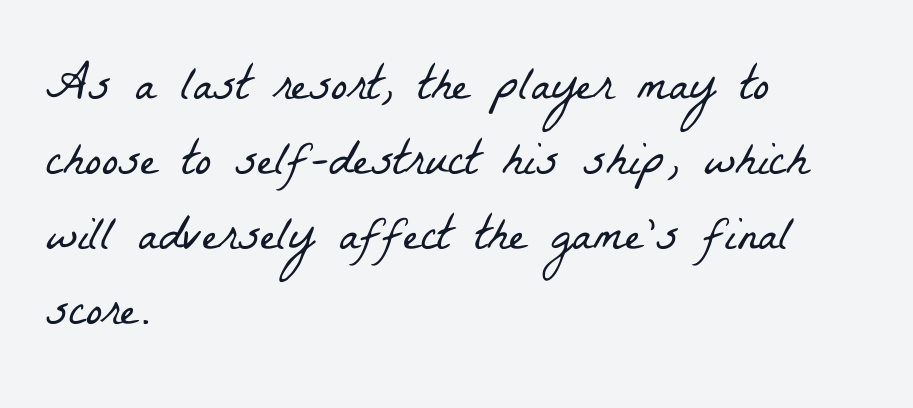
Q: Is the text bold? A: No.
Q: Is the typeface a serif or a sans-serif typeface? A: Serif.
Q: Is the text underlined? A: No.
Q: How is the paragraph aligned? A: Left-aligned.
Q: Is the spacing between letters normal or unusually wide? A: Normal.
Q: Is the spacing between lines tight, normal or loose? A: Normal.
Q: Width (condensed, normal, or wide)? A: Condensed.
Q: Stroke contrast? A: Low.
Q: x-height? A: Medium.
Q: Monospaced? A: No.
